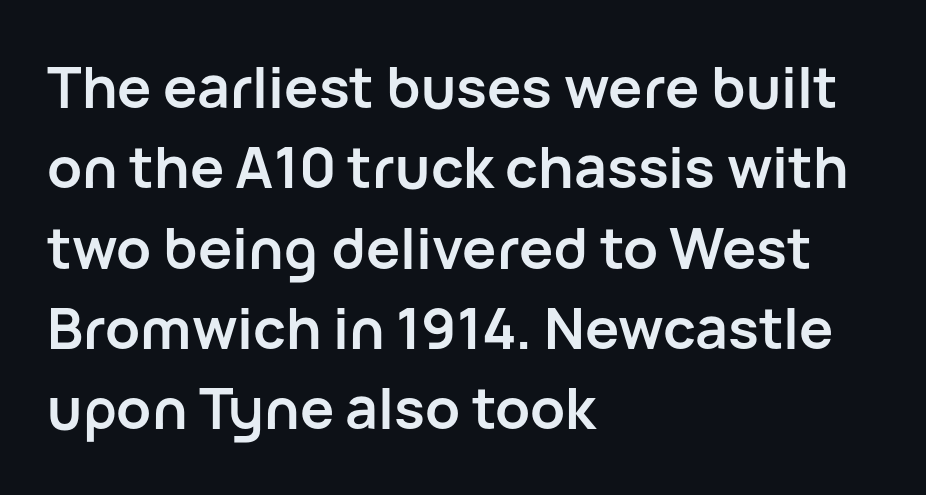
Horizontal bands of white between lines are of average thickness. The font family rendered here belongs to the sans-serif group. In terms of letterspacing, this is plain default setting. A clean baseline with only descenders dipping below it.
